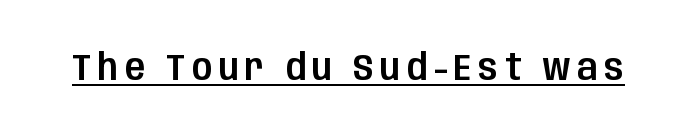
{"serif": "no", "italic": "no", "width": "condensed", "stroke_contrast": "low", "x_height": "large", "monospaced": "no", "underline": "yes", "glyph_px": 37}
